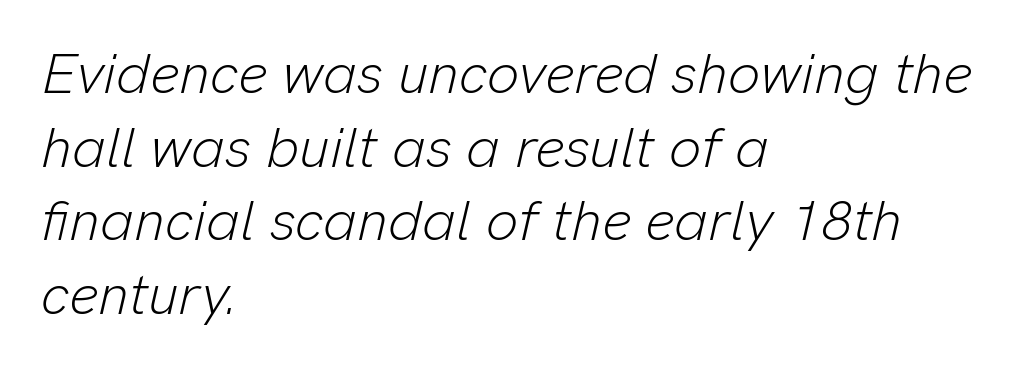
Q: Is the text bold? A: No.
Q: Is the text italic (slanted)? A: Yes, it leans right by about 13 degrees.
Q: Is the text underlined? A: No.
Q: How is the paragraph aligned? A: Left-aligned.
Q: Is the spacing between letters normal or unusually wide? A: Normal.
Q: Is the spacing between lines tight, normal or loose? A: Normal.
Q: Width (condensed, normal, or wide)? A: Normal.
Q: Stroke contrast? A: Low.
Q: x-height? A: Medium.
Q: Monospaced? A: No.
